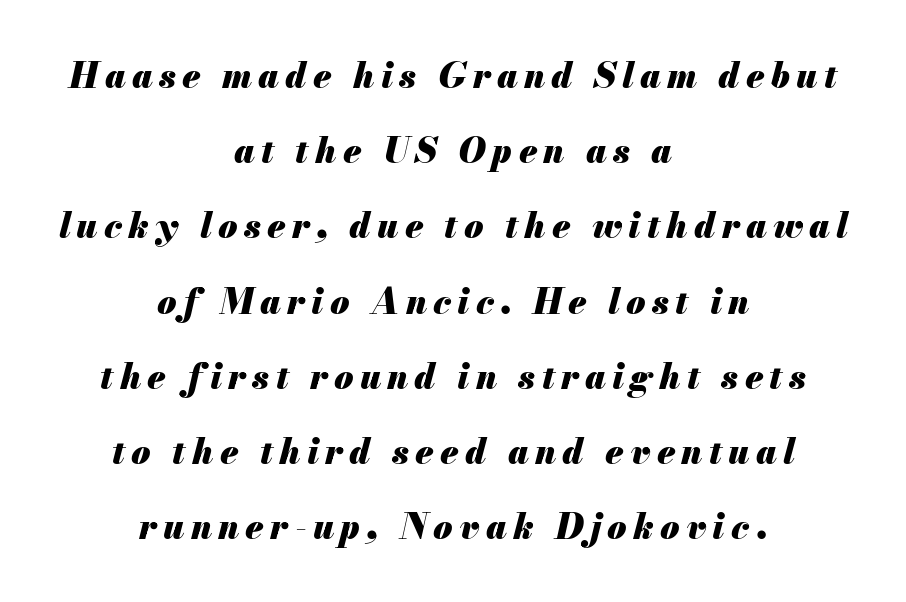
Rendered with sloped, italic letterforms. The leading is generous, giving the passage an open texture. Horizontal alignment here is central, giving a formal, balanced look. A clean baseline with only descenders dipping below it. You could not count columns in this text — the font is proportionally spaced. Pretty heavy lettering here — definitely bold.
